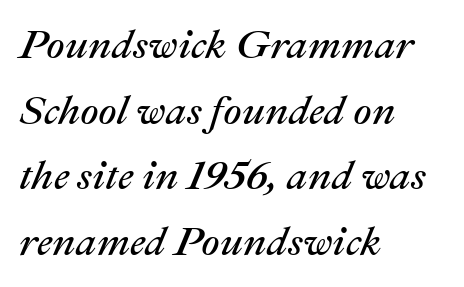
The image shows 41 px regular-weight type, italic (leaning right); set left-aligned, normal line spacing (1.6x), normal letter spacing, not underlined; medium stroke contrast and a medium x-height.
